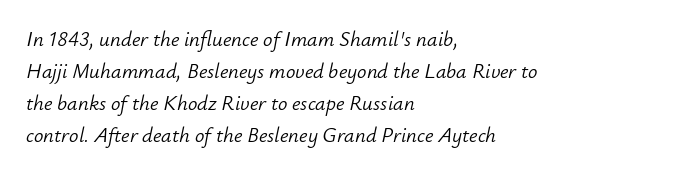
Q: Is the text bold? A: No.
Q: Is the text italic (slanted)? A: Yes, it leans right by about 12 degrees.
Q: Is the text underlined? A: No.
Q: How is the paragraph aligned? A: Left-aligned.
Q: Is the spacing between letters normal or unusually wide? A: Normal.
Q: Is the spacing between lines tight, normal or loose? A: Normal.
